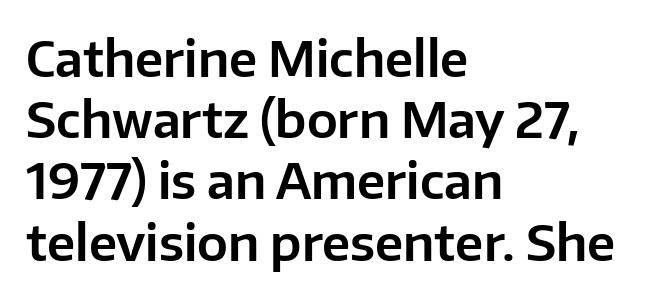
The image shows 49 px sans-serif type, upright; set left-aligned, normal line spacing (1.25x), normal letter spacing, not underlined; low stroke contrast and a medium x-height.
